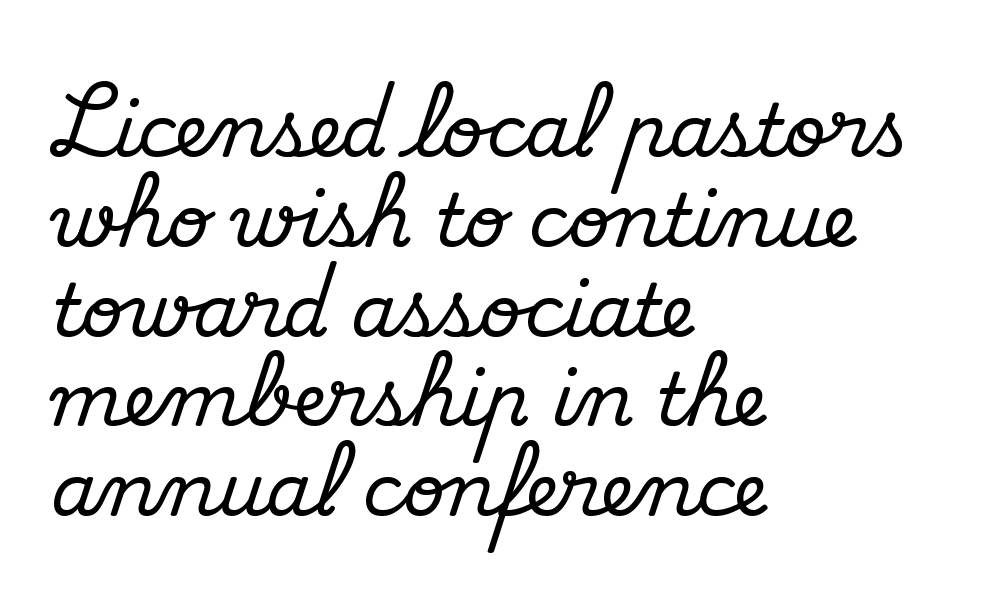
The words here are not underlined. Visually the block forms a straight wall on the left and a jagged coastline on the right. The font family rendered here belongs to the serif group. Caption: standard tracking, unaltered.
